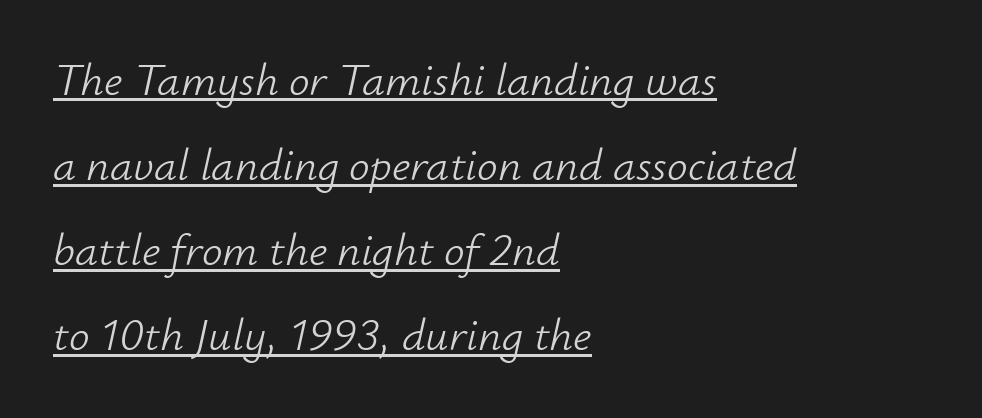
The image shows 46 px light type, italic (leaning right); set left-aligned, line spacing 1.85x, normal letter spacing, underlined; low stroke contrast and a small x-height.
